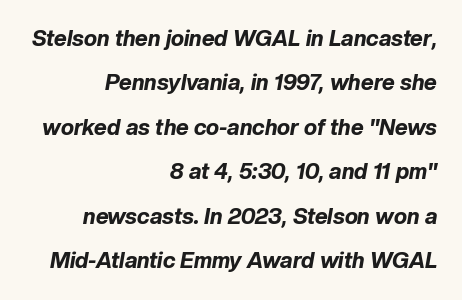
Q: Is the text bold? A: Yes.
Q: Is the text italic (slanted)? A: Yes, it leans right by about 10 degrees.
Q: Is the text underlined? A: No.
Q: How is the paragraph aligned? A: Right-aligned.
Q: Is the spacing between letters normal or unusually wide? A: Normal.
Q: Is the spacing between lines tight, normal or loose? A: Loose.
